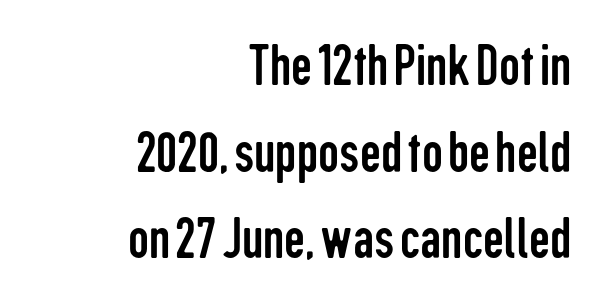
The image shows 59 px regular-weight, condensed sans-serif type, upright; set right-aligned, normal line spacing (1.47x), normal letter spacing, not underlined; low stroke contrast and a medium x-height.
